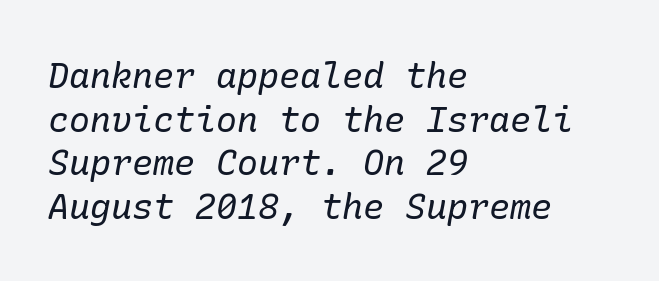
{"italic": "yes", "lean": "right", "slant_degrees": 10, "bold": "no", "weight": "regular", "width": "normal", "stroke_contrast": "low", "x_height": "medium", "underline": "no", "align": "left", "line_spacing": "normal", "line_spacing_ratio": 1.25, "letter_spacing": "normal", "letter_spacing_em": 0.0, "glyph_px": 35}
